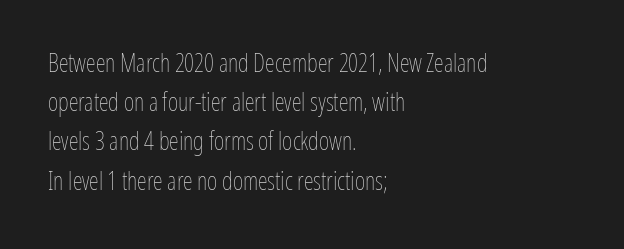
Is this a heavy cut? Hardly; it is regular or lighter. In CSS terms this would be text-align: left. Words appear dense and cohesive because spacing is normal. The gap between lines stays unmarked. Reading down the column, the eye jumps a familiar distance to each next line. This is roman type, the default non-slanted kind.
